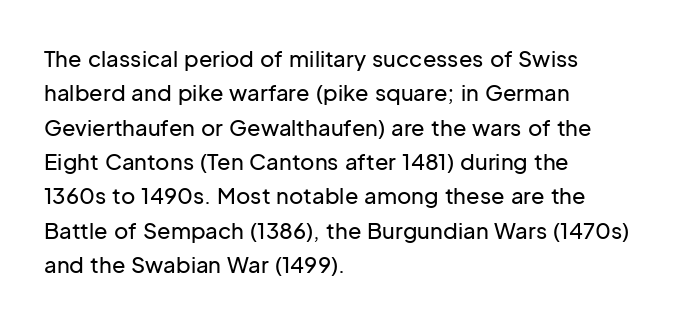
{"italic": "no", "underline": "no", "align": "left", "line_spacing": "normal", "line_spacing_ratio": 1.56, "letter_spacing": "normal", "letter_spacing_em": 0.0, "glyph_px": 22}
